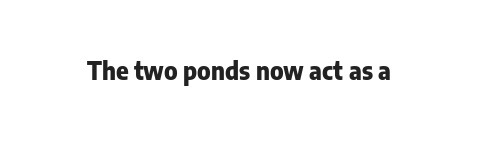
What stands out about the letter spacing? Nothing — it is the standard amount. Upright lettering throughout. Bold? Absolutely — the strokes are thick and heavy. The glyphs are unaccompanied by any horizontal stroke below them.
